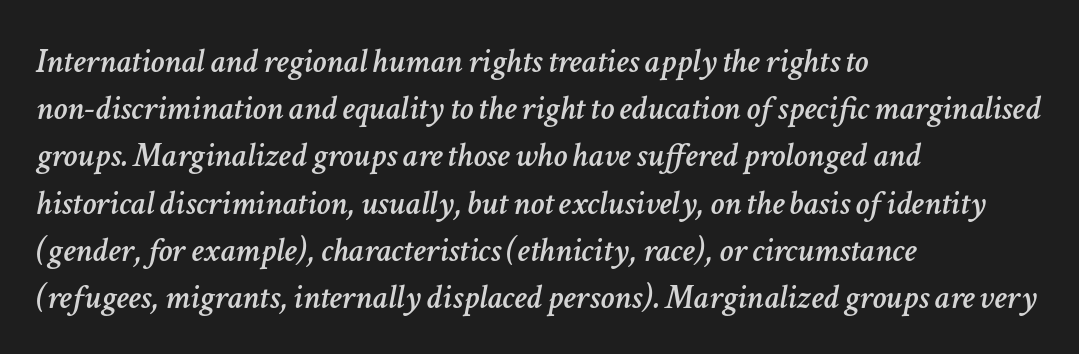
{"italic": "yes", "lean": "right", "slant_degrees": 11, "width": "normal", "stroke_contrast": "low", "x_height": "medium", "monospaced": "no", "underline": "no", "align": "left", "line_spacing": "normal", "line_spacing_ratio": 1.35, "letter_spacing": "normal", "letter_spacing_em": 0.0, "glyph_px": 35}
